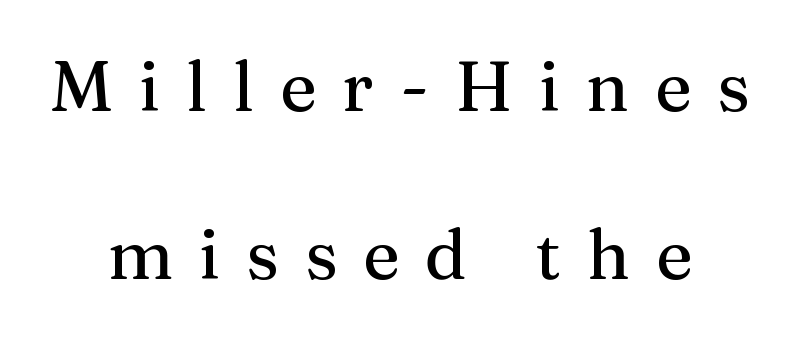
Reading down the column, the eye jumps a long way to each next line. These lines are composed in type with serifs. Varying glyph widths throughout — classic text-font behaviour. These lines have a slow, spaced-out rhythm from letter to letter. A clean baseline with only descenders dipping below it.
